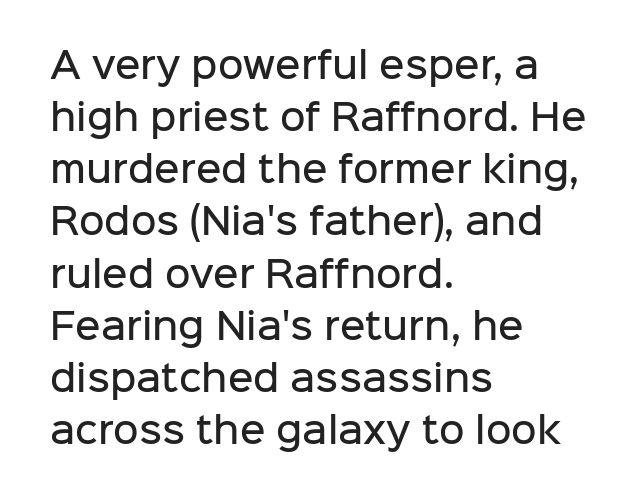
The image shows 35 px semibold sans-serif type, upright; set left-aligned, normal line spacing (1.49x), normal letter spacing, not underlined; low stroke contrast and a medium x-height.
